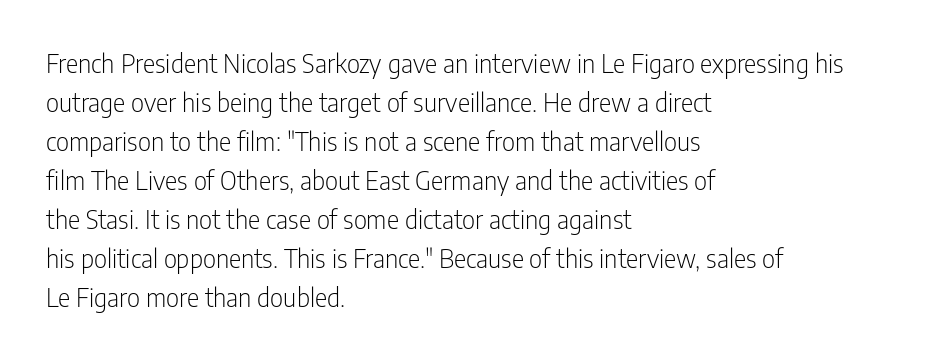
Each new line begins a customary step beneath the previous one. Students, note that the glyphs here touch the page at normal intervals. Letters rest on an invisible, unmarked baseline. Posture: upright roman.
